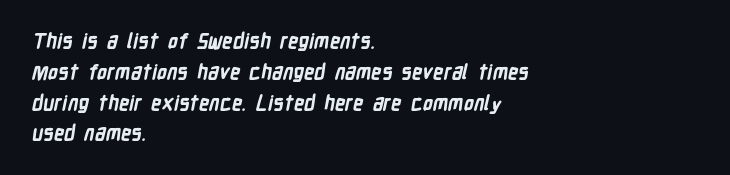
If you drew a ruler down the left edge, every line would touch it. Honestly, the letter spacing is just normal — you wouldn't notice it. These lines sit exactly where default settings would place them. Descenders hang freely into open space. Bold? Absolutely — the strokes are thick and heavy.
